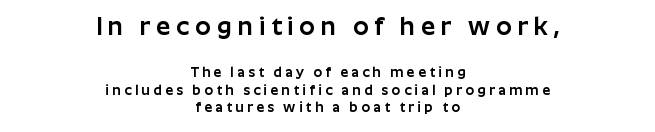
The image shows 25 px text type, upright; set centered, line spacing 1.22x, unusually wide letter spacing (+0.23 em), not underlined; the first (top) block is 1.79x larger.
